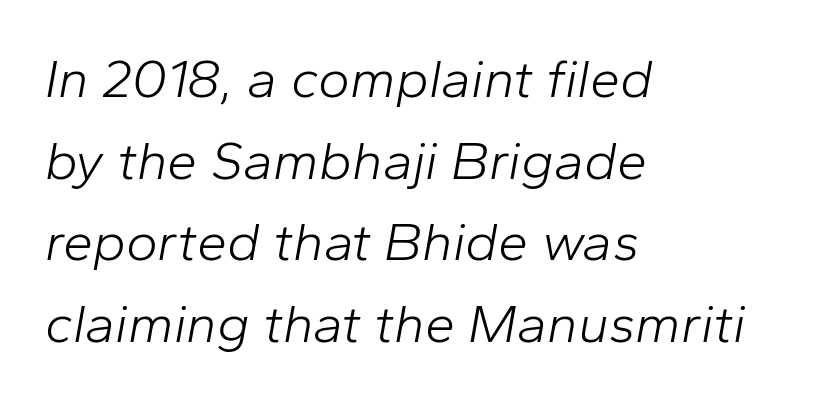
Letters rest on an invisible, unmarked baseline. In terms of leading, this rendering sits right in the middle. Posture: slanted. Stems and bowls with no extra thickness — not bold.
